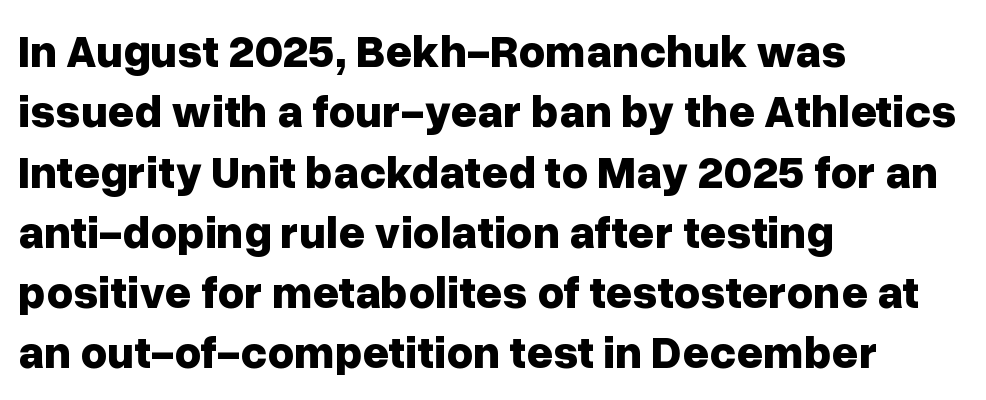
Vertical spacing — default. A typesetter would call this zero additional tracking. Every character sits straight up, as roman type does. Each letter keeps its own natural width here, so spacing adapts to shape. This is sans-serif lettering, the kind often seen on screens and signage.
